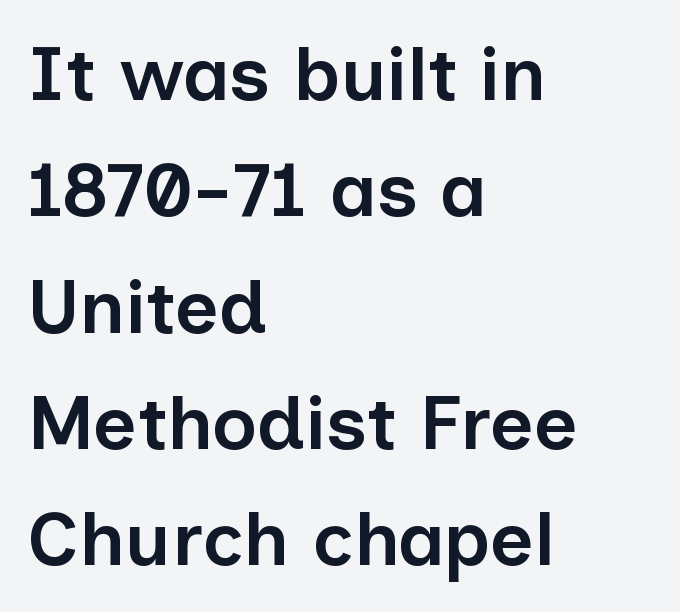
The image shows 76 px semibold sans-serif type, upright; set left-aligned, normal line spacing (1.53x), normal letter spacing, not underlined; low stroke contrast and a medium x-height.
